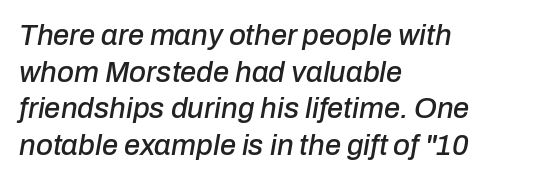
Varying glyph widths throughout — classic text-font behaviour. Is the type slanted? Yes — the strokes lean at a clear angle. Successive baselines arrive at the customary interval. Letter spacing: default. Alignment: flush left. The baseline area is clear.
